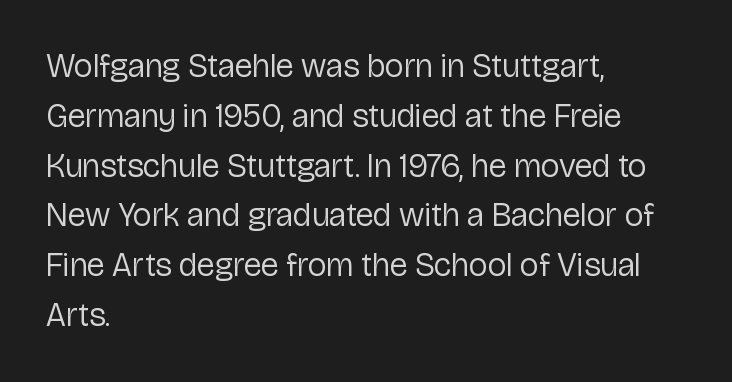
Q: Is the text bold? A: No.
Q: Is the text italic (slanted)? A: No, it is upright.
Q: Is the typeface a serif or a sans-serif typeface? A: Sans-serif.
Q: Is the text underlined? A: No.
Q: How is the paragraph aligned? A: Left-aligned.
Q: Is the spacing between letters normal or unusually wide? A: Normal.
Q: Is the spacing between lines tight, normal or loose? A: Normal.
Q: Width (condensed, normal, or wide)? A: Normal.
Q: Stroke contrast? A: Low.
Q: x-height? A: Medium.
Q: Monospaced? A: No.
